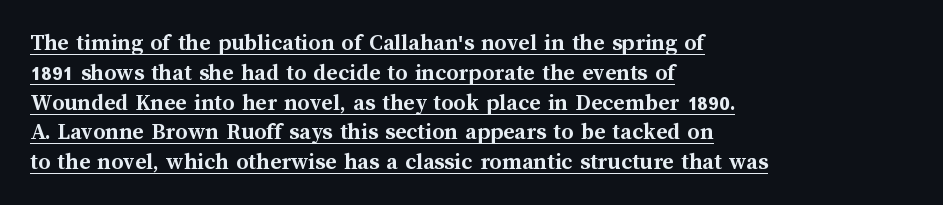
Q: Is the text bold? A: Yes.
Q: Is the text italic (slanted)? A: No, it is upright.
Q: Is the text underlined? A: Yes.
Q: How is the paragraph aligned? A: Left-aligned.
Q: Is the spacing between letters normal or unusually wide? A: Normal.
